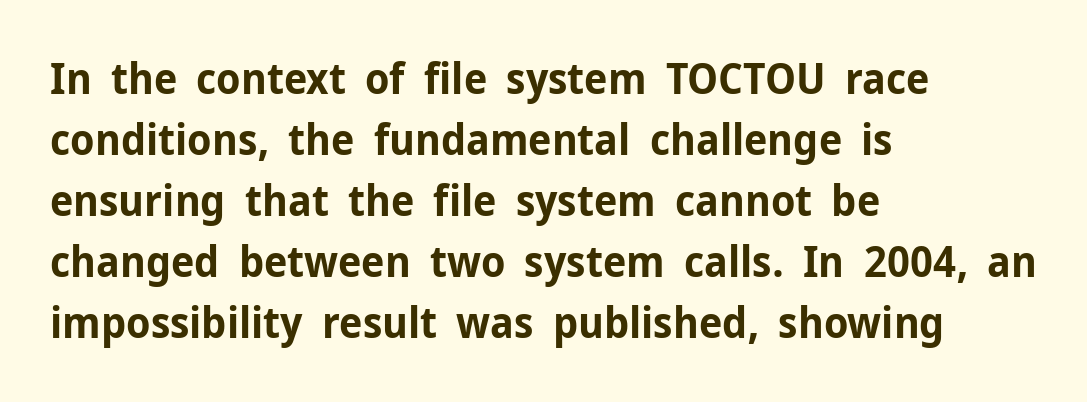
The image shows 43 px bold sans-serif type, upright; set left-aligned, normal line spacing (1.42x), normal letter spacing, not underlined; low stroke contrast and a medium x-height.
